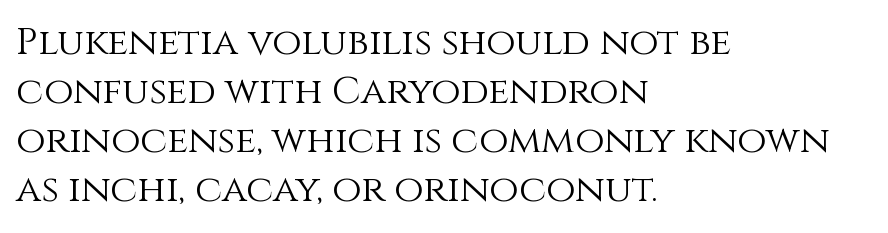
The image shows 38 px light type, upright; set left-aligned, normal line spacing (1.29x), normal letter spacing, not underlined; medium stroke contrast and a large x-height.
